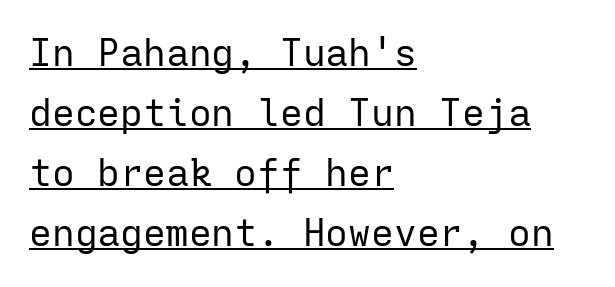
The specimen reads as upright at a glance. Line spacing here is normal. Unlike a traditional serif, this face leaves its strokes unadorned. Fixed-width glyphs throughout — classic coding-font behaviour.
